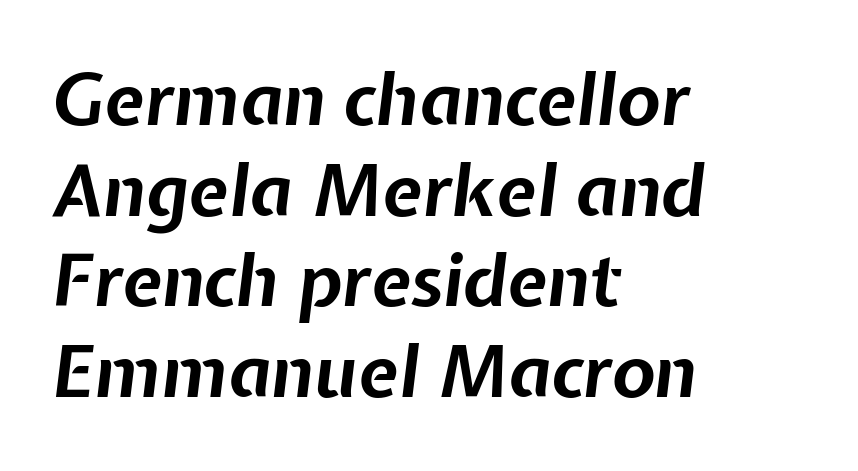
The image shows 72 px bold type, italic (leaning right); set left-aligned, normal line spacing (1.26x), normal letter spacing, not underlined; low stroke contrast and a medium x-height.
